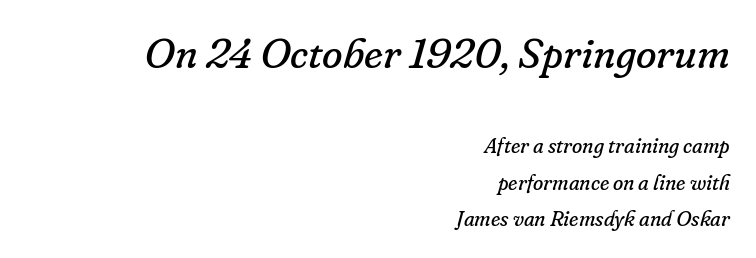
The glyphs in this specimen are seriffed. Does the lettering tilt? It does — this is italic. Varying glyph widths throughout — classic text-font behaviour. Block one is the big one; block two sits smaller underneath.
